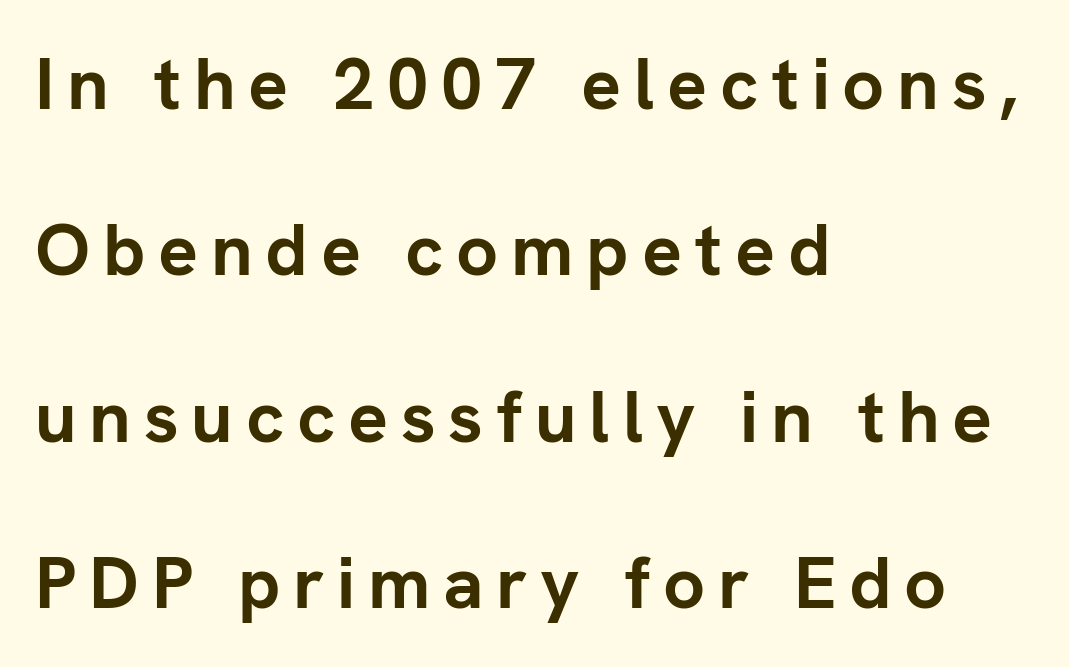
{"serif": "no", "italic": "no", "bold": "yes", "weight": "semibold", "width": "normal", "stroke_contrast": "low", "x_height": "medium", "monospaced": "no", "underline": "no", "align": "left", "line_spacing": "loose", "line_spacing_ratio": 2.25, "glyph_px": 74}
